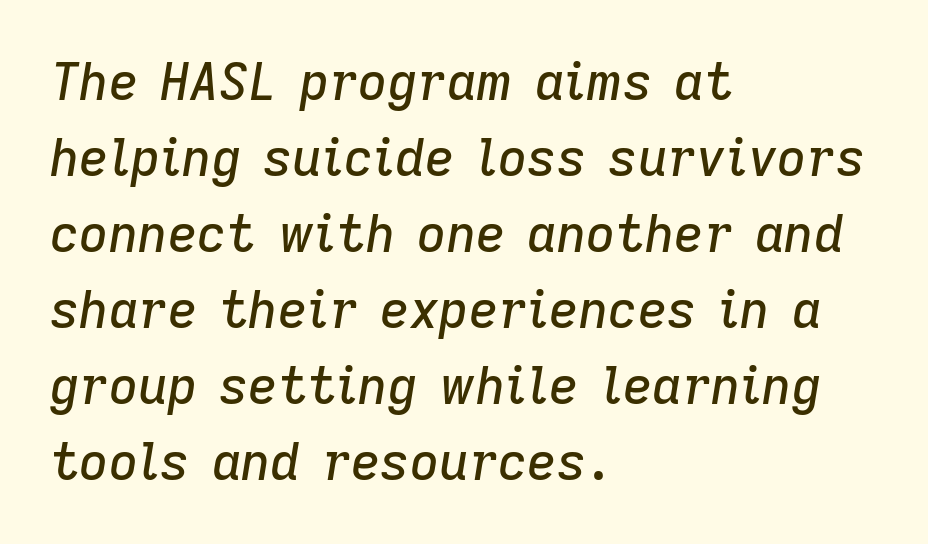
The image shows 51 px text type, italic (leaning right); set left-aligned, normal line spacing (1.49x), normal letter spacing, not underlined; low stroke contrast and a medium x-height.
